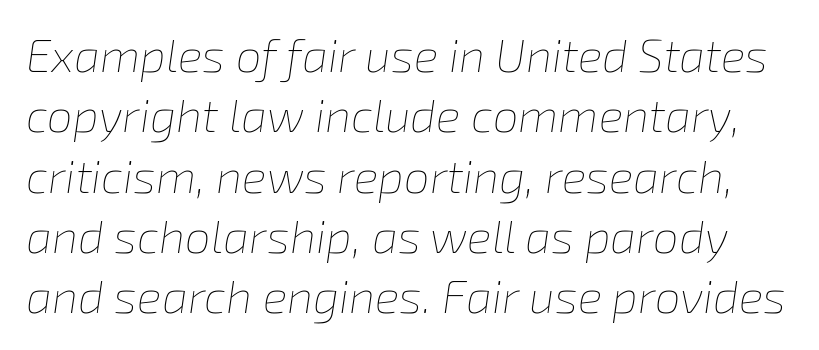
{"italic": "yes", "lean": "right", "slant_degrees": 8, "bold": "no", "weight": "thin", "width": "normal", "stroke_contrast": "low", "x_height": "medium", "monospaced": "no", "underline": "no", "line_spacing": "normal", "line_spacing_ratio": 1.31, "letter_spacing": "normal", "letter_spacing_em": 0.0, "glyph_px": 46}
